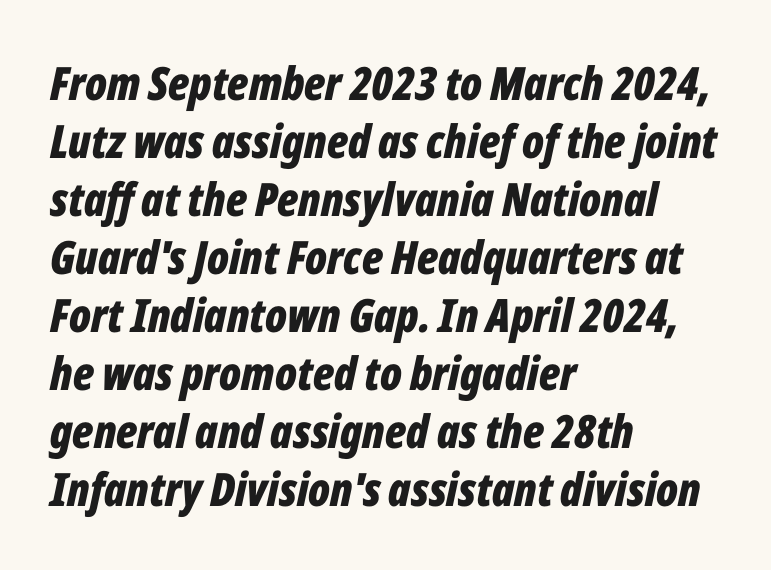
{"italic": "yes", "lean": "right", "slant_degrees": 12, "bold": "yes", "weight": "bold", "width": "condensed", "stroke_contrast": "low", "x_height": "medium", "monospaced": "no", "underline": "no", "align": "left", "line_spacing": "normal", "line_spacing_ratio": 1.26, "letter_spacing": "normal", "letter_spacing_em": 0.0, "glyph_px": 46}
